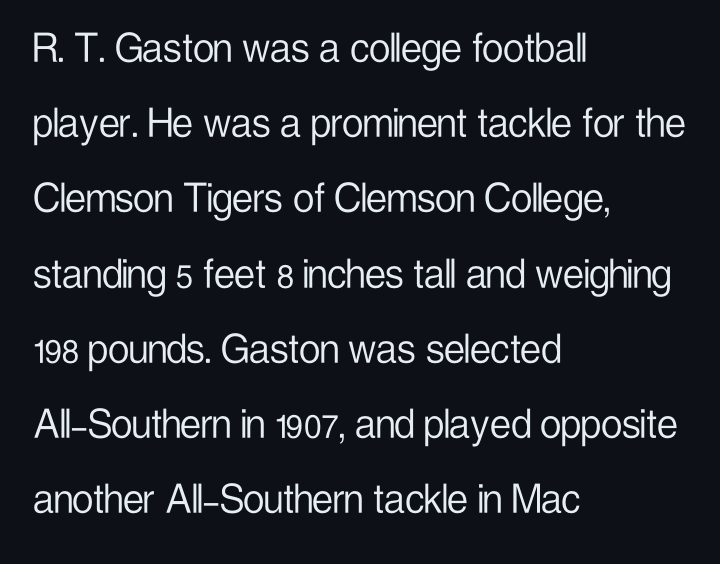
The image shows 47 px light, condensed sans-serif type, upright; set left-aligned, normal line spacing (1.6x), normal letter spacing, not underlined; low stroke contrast and a medium x-height.
